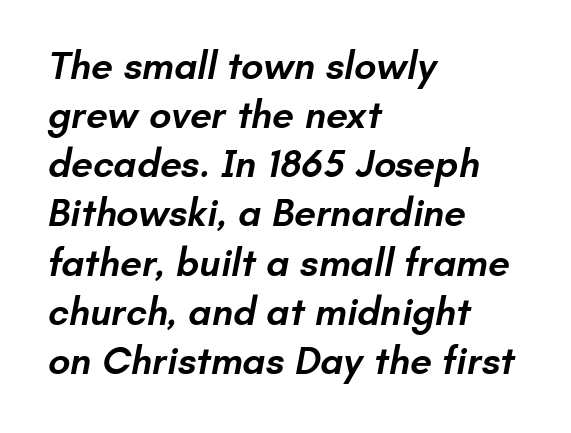
The image shows 39 px semibold sans-serif type; set left-aligned, normal line spacing (1.26x), normal letter spacing, not underlined; low stroke contrast and a small x-height.
